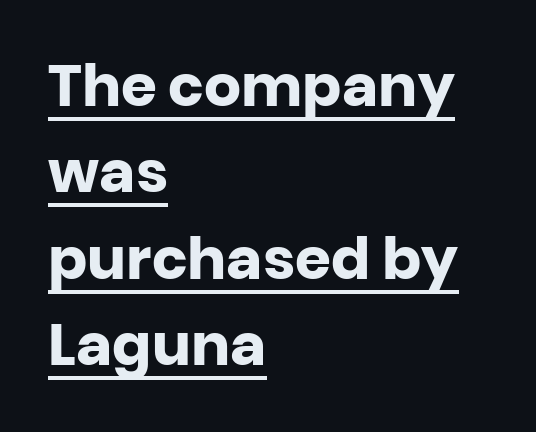
In terms of weight, the rendering is a true, heavy bold. In designer terms, the underline attribute is active on this setting. You could not count columns in this text — the font is proportionally spaced. Type style note: lacks serifs. These lines sit exactly where default settings would place them.
